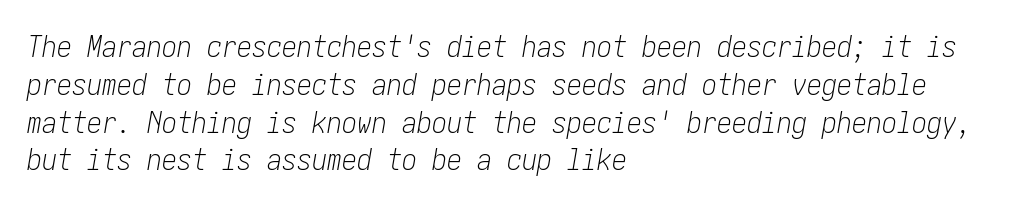
{"italic": "yes", "lean": "right", "slant_degrees": 10, "bold": "no", "weight": "light", "width": "condensed", "stroke_contrast": "low", "x_height": "medium", "underline": "no", "align": "left", "line_spacing": "normal", "line_spacing_ratio": 1.26, "letter_spacing": "normal", "letter_spacing_em": 0.0, "glyph_px": 30}
